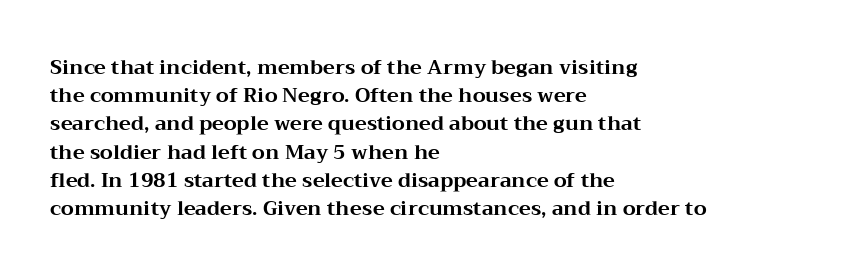
The image shows 20 px bold type, upright; set left-aligned, normal line spacing (1.41x), normal letter spacing, not underlined.
